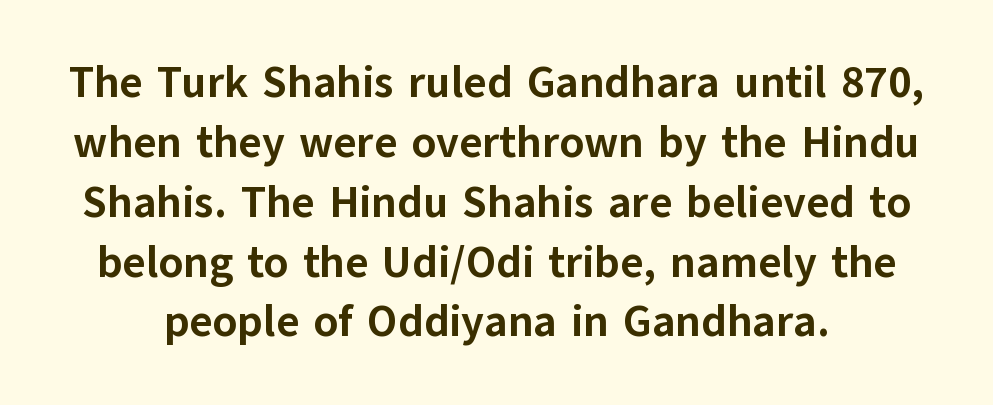
On the weight axis this lands at bold, roughly 700. Is this a fixed-width face? No — the glyphs have proportional, varying widths. The type is set solid horizontally, with unmodified tracking. Interline gaps are of average width in this sample. The typography opts for an upright posture over an oblique one. The specimen omits any rule beneath the text block's lines.
